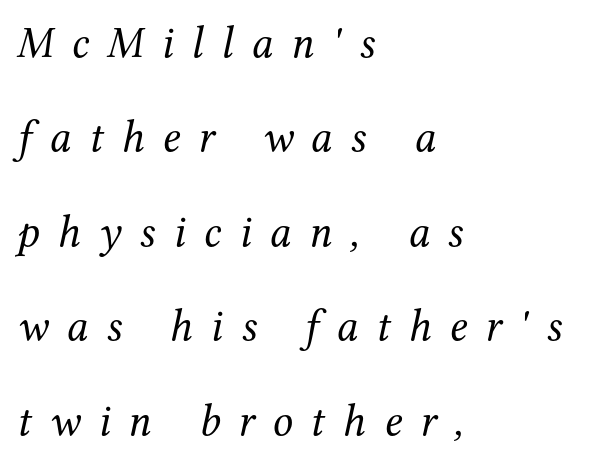
The lines are quadded left. Look at the tracking — it's clearly loosened, letters drifting apart. The whole block is typeset with a tilt. Type without underlining. Note the varied advance widths — an 'i' is clearly narrower than an 'm'.
